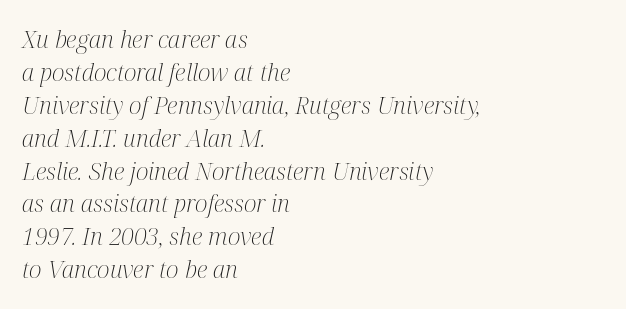
Students, observe: this is what conventionally led text looks like. A light-to-regular cut is what we see here. Left-aligned paragraph, ragged on the right. The passage shown leans; its letterforms are oblique. Here the glyphs are tracked normally, forming tight word shapes.
